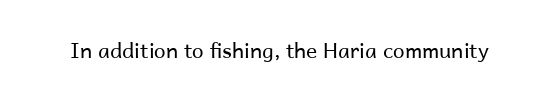
The image shows 21 px text type, upright; set normal letter spacing, not underlined.
